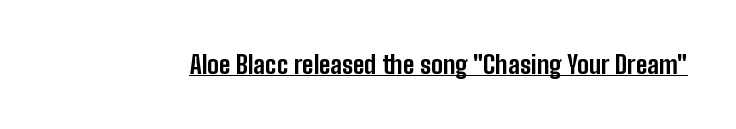
Q: Is the text bold? A: Yes.
Q: Is the text italic (slanted)? A: No, it is upright.
Q: Is the text underlined? A: Yes.
Q: Is the spacing between letters normal or unusually wide? A: Normal.
